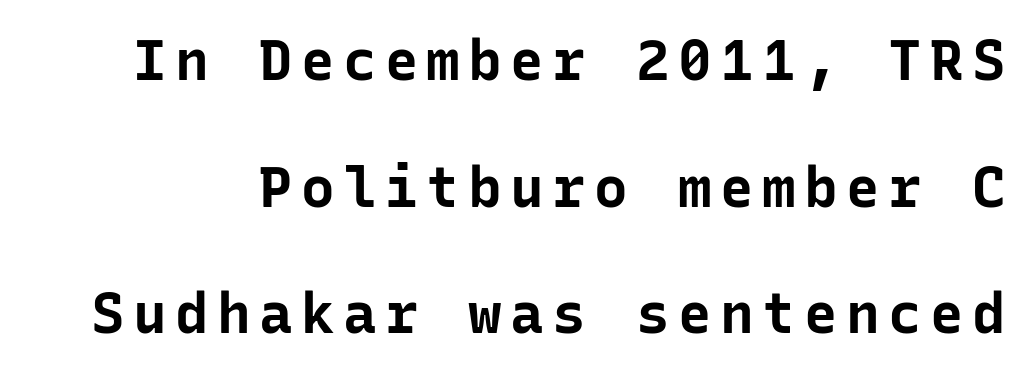
The image shows 56 px bold sans-serif type, upright, monospaced; set loose line spacing (2.26x), not underlined; low stroke contrast and a medium x-height.
